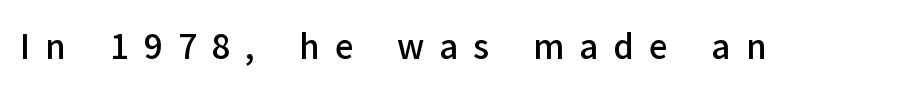
{"serif": "no", "italic": "no", "bold": "semi", "weight": "semibold", "width": "normal", "stroke_contrast": "low", "x_height": "medium", "monospaced": "no", "underline": "no", "letter_spacing": "wide", "letter_spacing_em": 0.46, "glyph_px": 33}
